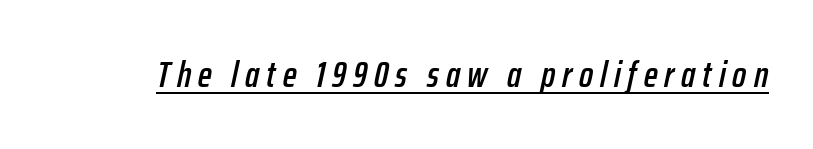
The rendering applies a slant to the glyphs. Every word sits above its own underline. Spacing verdict: proportional, widths tailored to each character.
